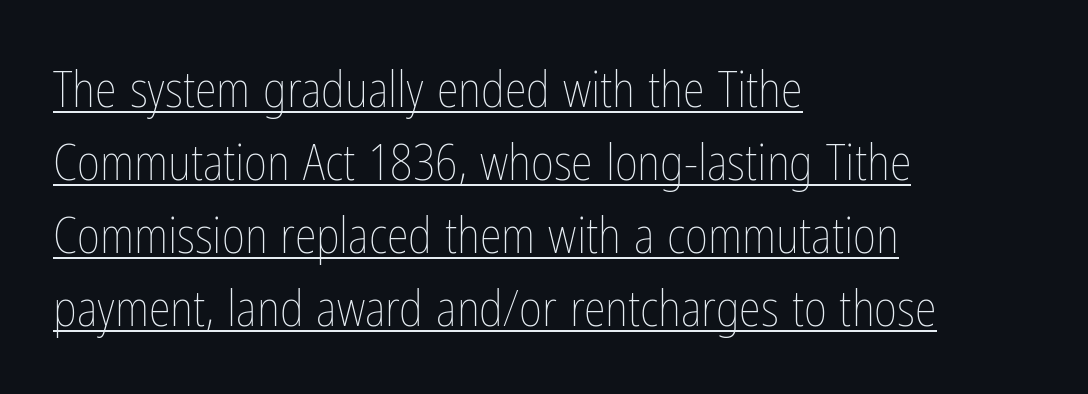
The image shows 50 px thin, condensed type, upright; set left-aligned, normal line spacing (1.46x), normal letter spacing, underlined; low stroke contrast and a medium x-height.
